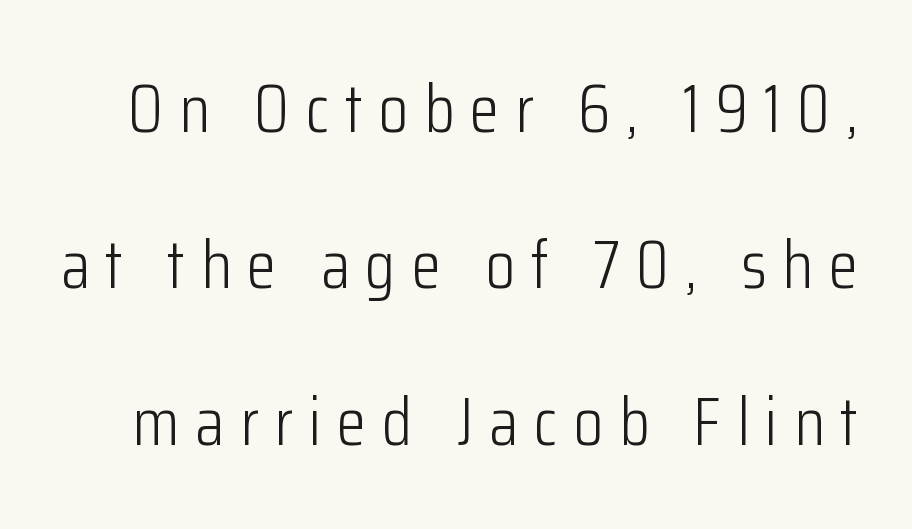
The image shows 68 px light, condensed sans-serif type, upright; set loose line spacing (2.3x), unusually wide letter spacing (+0.23 em), not underlined; low stroke contrast and a medium x-height.
